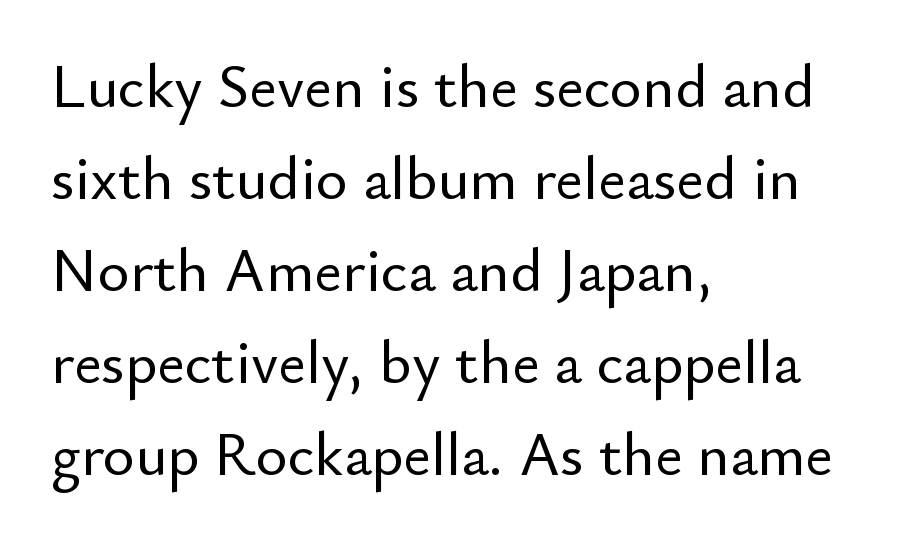
Q: Is the text italic (slanted)? A: No, it is upright.
Q: Is the typeface a serif or a sans-serif typeface? A: Sans-serif.
Q: Is the text underlined? A: No.
Q: How is the paragraph aligned? A: Left-aligned.
Q: Is the spacing between letters normal or unusually wide? A: Normal.
Q: Is the spacing between lines tight, normal or loose? A: Normal.
Q: Width (condensed, normal, or wide)? A: Normal.
Q: Stroke contrast? A: Low.
Q: x-height? A: Small.
Q: Monospaced? A: No.
